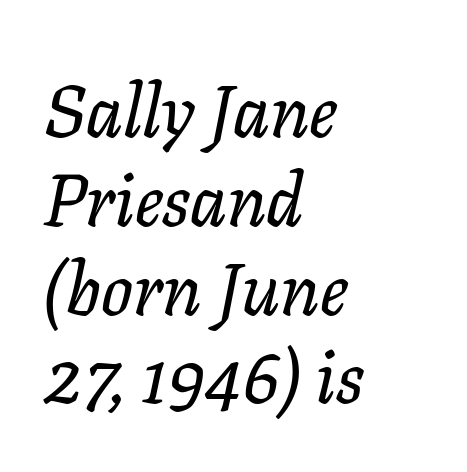
Has an underline been added? It has not. The text carries the slant typical of an italic or oblique font. The rendering anchors every line to the left-hand side. These lines keep a tight, regular rhythm from letter to letter.
